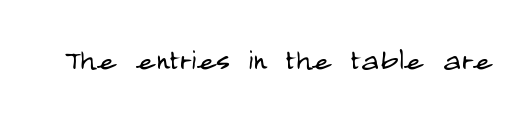
{"serif": "no", "italic": "no", "bold": "no", "weight": "light", "width": "condensed", "stroke_contrast": "low", "x_height": "large", "monospaced": "no", "underline": "no", "letter_spacing": "normal", "letter_spacing_em": 0.0, "glyph_px": 37}
